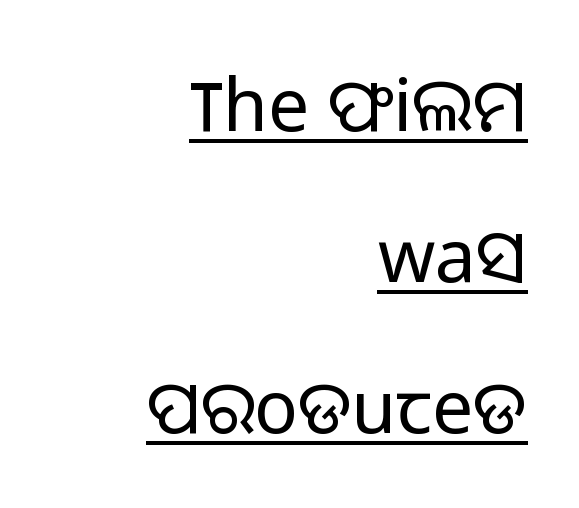
Horizontal bands of white between lines are thick stripes. Horizontal alignment here is rightward, an uncommon choice for prose. The tracking reads as untouched default to a designer's eye. Heaviness? Minimal to ordinary, like unemphasized prose. A typesetter would mark this as roman, not italic. The specimen includes a rule beneath the text block's lines.
